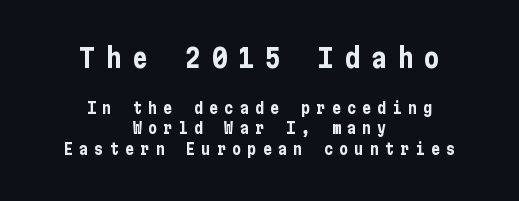
The line-height multiplier appears to be the usual default. Does the lettering tilt? It doesn't — this is upright. What stands out about the letter spacing? Its width — letters are far apart. Pretty heavy lettering here — definitely bold. The typesetter chose a symmetrical, centered arrangement here.
